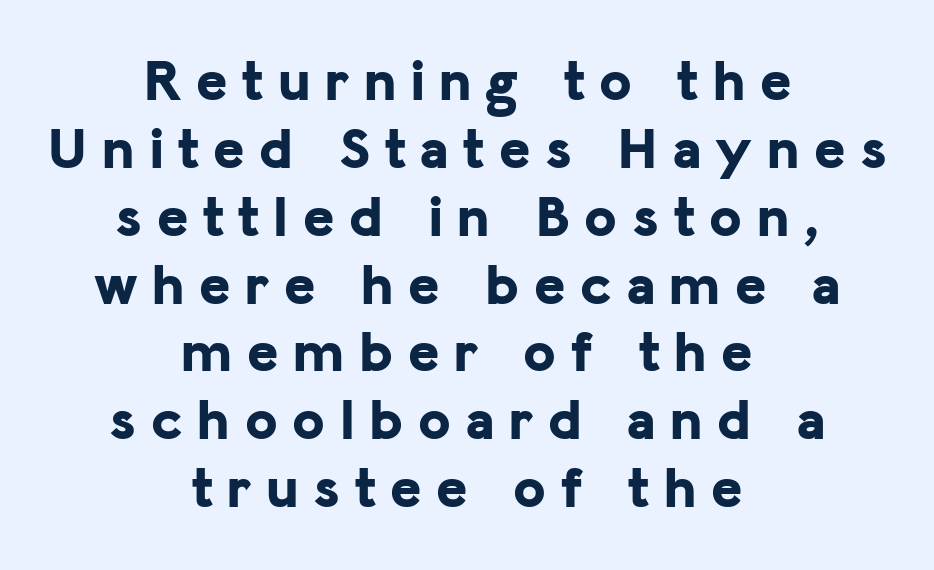
Chunky letters — that's bold for sure. Character widths vary here, with narrow letters taking less room than wide ones. The designer went with a sans here, leaving each stem footless. The gap between lines stays unmarked. You could barely slide anything between these rows. This sample uses expanded letter spacing, leaving extra air between glyphs.
